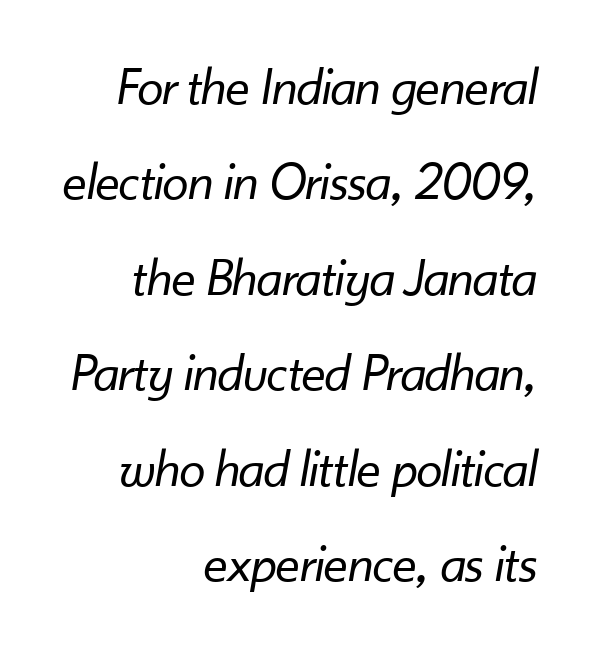
{"italic": "yes", "lean": "right", "slant_degrees": 10, "bold": "no", "weight": "regular", "width": "normal", "stroke_contrast": "low", "x_height": "small", "monospaced": "no", "underline": "no", "align": "right", "line_spacing_ratio": 1.8, "letter_spacing": "normal", "letter_spacing_em": 0.0, "glyph_px": 53}
